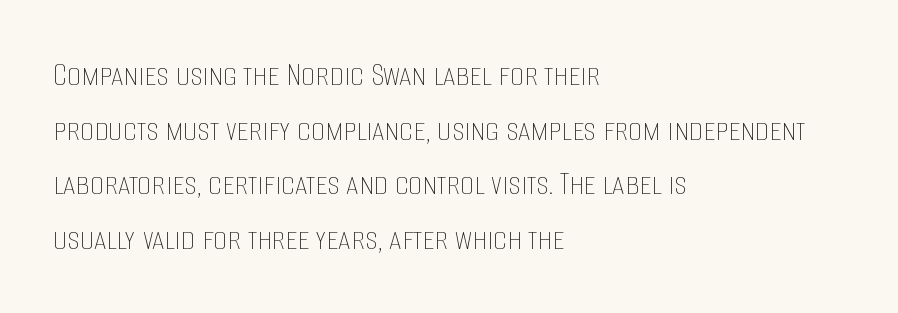
Q: Is the text bold? A: No.
Q: Is the text italic (slanted)? A: No, it is upright.
Q: Is the text underlined? A: No.
Q: How is the paragraph aligned? A: Left-aligned.
Q: Is the spacing between letters normal or unusually wide? A: Normal.
Q: Is the spacing between lines tight, normal or loose? A: Normal.
Q: Width (condensed, normal, or wide)? A: Condensed.
Q: Stroke contrast? A: Low.
Q: x-height? A: Large.
Q: Monospaced? A: No.
